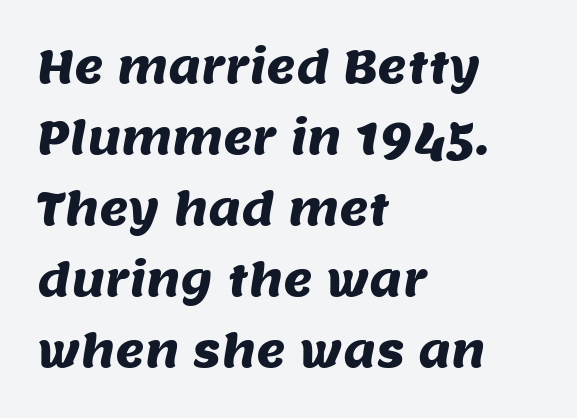
The image shows 45 px sans-serif type; set left-aligned, normal line spacing (1.58x), normal letter spacing, not underlined; medium stroke contrast and a large x-height.
